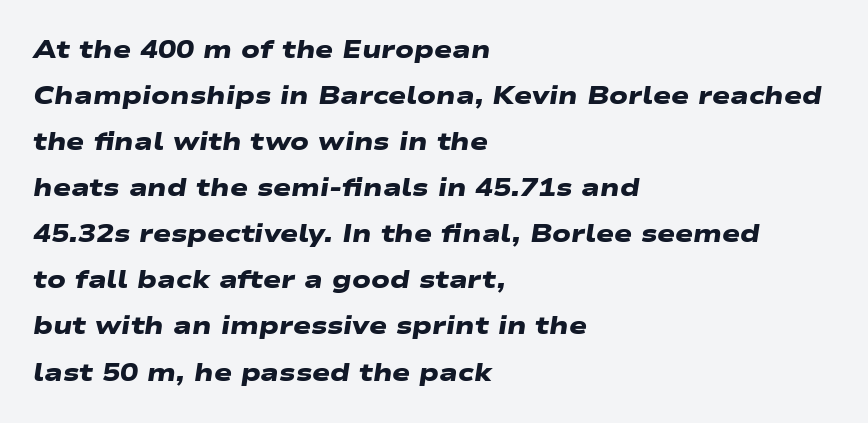
Q: Is the text bold? A: Yes.
Q: Is the text underlined? A: No.
Q: How is the paragraph aligned? A: Left-aligned.
Q: Is the spacing between letters normal or unusually wide? A: Normal.
Q: Is the spacing between lines tight, normal or loose? A: Loose.
